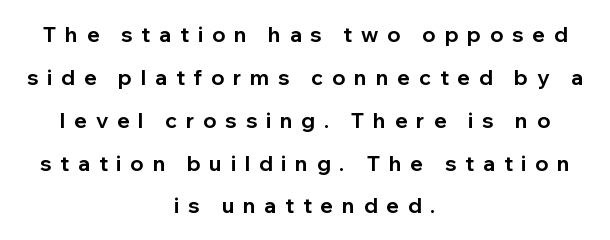
Q: Is the text bold? A: Yes.
Q: Is the text italic (slanted)? A: No, it is upright.
Q: Is the text underlined? A: No.
Q: How is the paragraph aligned? A: Centered.
Q: Is the spacing between letters normal or unusually wide? A: Unusually wide.
Q: Is the spacing between lines tight, normal or loose? A: Loose.
